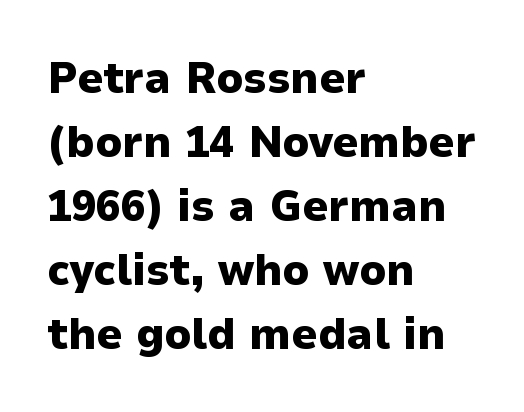
The image shows 45 px heavy sans-serif type, upright; set left-aligned, normal line spacing (1.42x), normal letter spacing, not underlined; low stroke contrast and a medium x-height.
